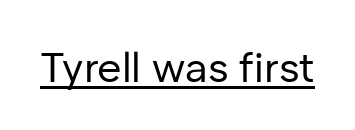
You can tell from the bare stems that sans-serif type was used. The passage shown is not bold in any degree. Character widths vary here, with narrow letters taking less room than wide ones. Does the lettering tilt? It doesn't — this is upright.
